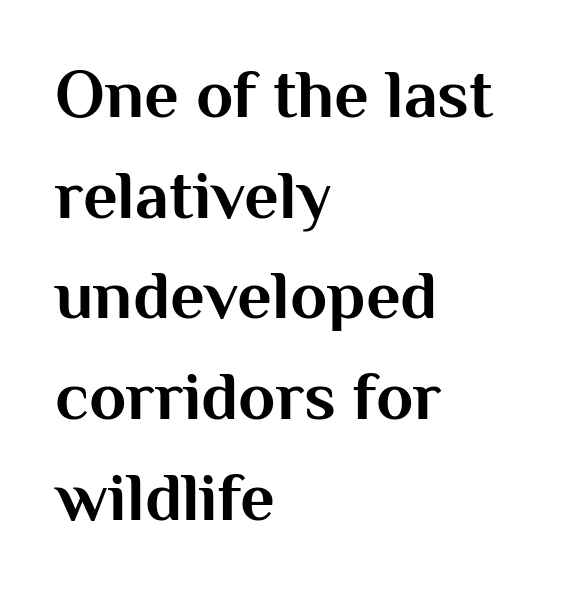
Style check: upright. The face used here is proportionally spaced, like ordinary book or web type. Heft: maximum for text — a bold. Reading down the block, your eye returns to a fixed left position each line. Evenly set lines give the paragraph a standard silhouette. Typographically, this falls in the sans-serif category.
